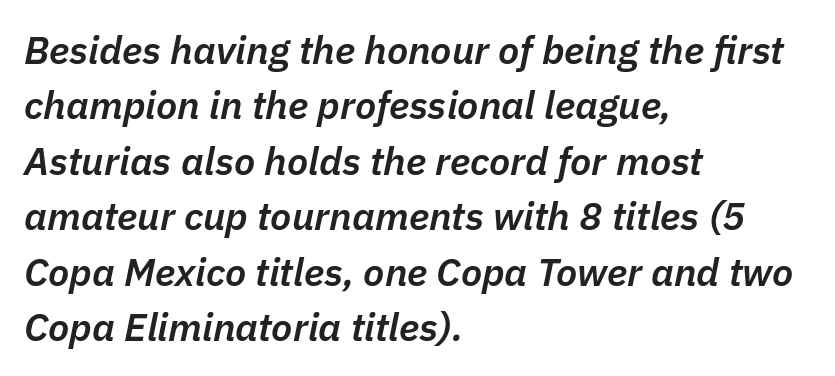
{"italic": "yes", "lean": "right", "slant_degrees": 11, "bold": "semi", "weight": "semibold", "width": "normal", "stroke_contrast": "low", "x_height": "medium", "monospaced": "no", "underline": "no", "align": "left", "line_spacing": "normal", "line_spacing_ratio": 1.42, "letter_spacing": "normal", "letter_spacing_em": 0.0, "glyph_px": 39}
